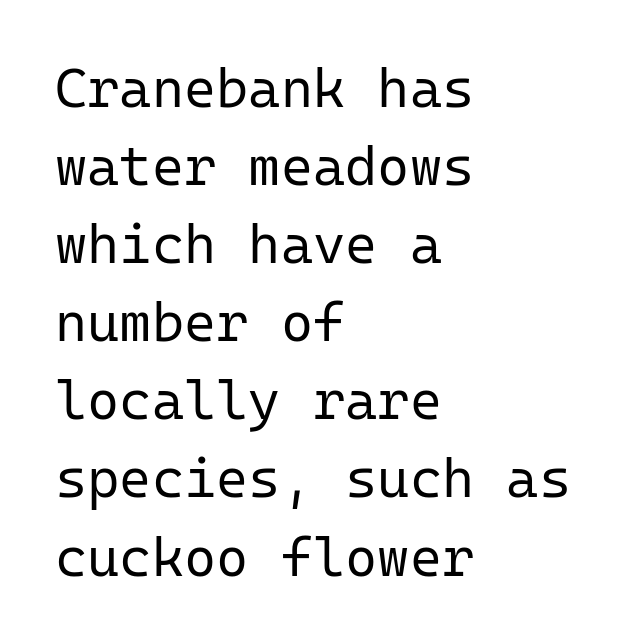
Stems and bowls with no extra thickness — not bold. Observe the absence of serifs on each vertical stroke in this sample. Do the letters lean? They stand straight. Leading matches the norm, producing a regular column. This sample uses plain, unmodified letter spacing. Only glyphs here, with clear space below each row.
